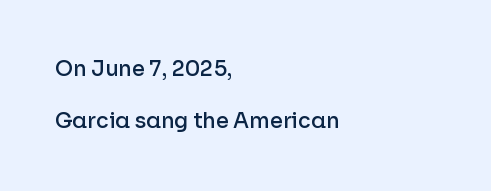
The image shows 21 px text type, upright; set left-aligned, loose line spacing (2.48x), normal letter spacing, not underlined.
